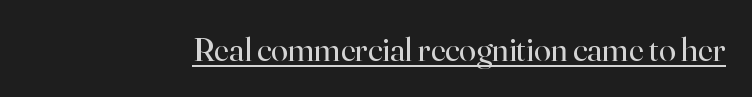
The image shows 34 px regular-weight serif type, upright; set normal letter spacing, underlined; high stroke contrast and a small x-height.
